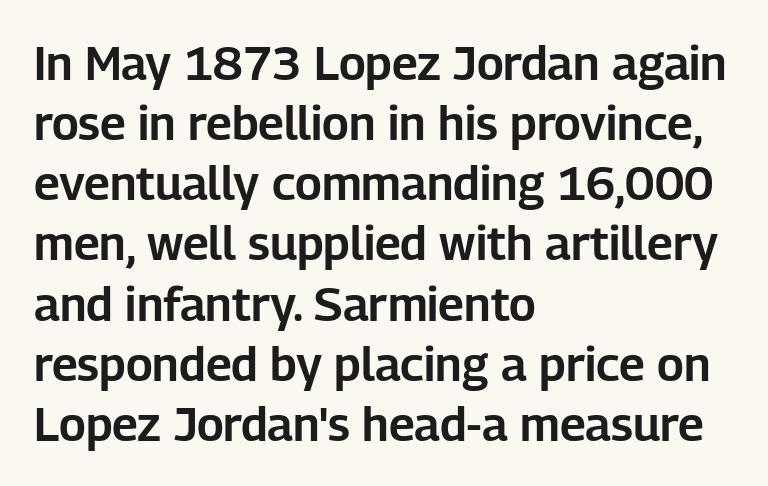
Posture: vertical. These lines are rendered in a variable-pitch font. Type style note: lacks serifs. The passage shown has conventional tracking throughout. Bare-footed words on every line.
